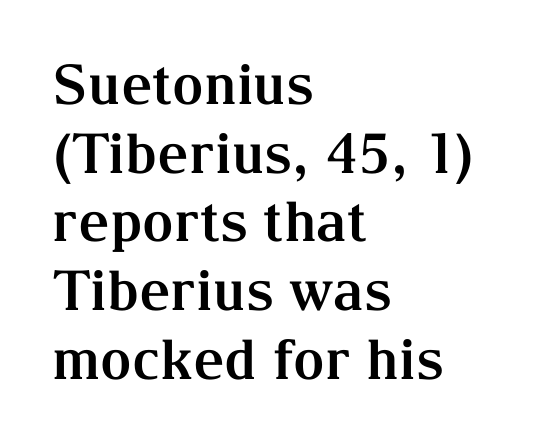
The image shows 55 px bold serif type, upright; set left-aligned, normal line spacing (1.25x), normal letter spacing, not underlined; medium stroke contrast and a medium x-height.
